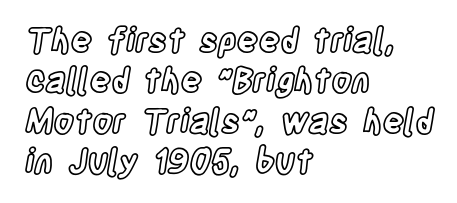
Q: Is the text italic (slanted)? A: Yes.
Q: Is the text underlined? A: No.
Q: How is the paragraph aligned? A: Left-aligned.
Q: Is the spacing between letters normal or unusually wide? A: Normal.
Q: Width (condensed, normal, or wide)? A: Condensed.
Q: x-height? A: Large.
Q: Monospaced? A: No.
